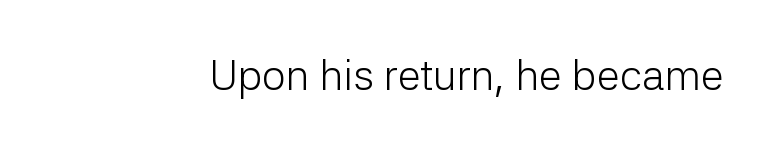
{"serif": "no", "italic": "no", "bold": "no", "weight": "light", "width": "normal", "stroke_contrast": "low", "x_height": "medium", "monospaced": "no", "underline": "no", "letter_spacing": "normal", "letter_spacing_em": 0.0, "glyph_px": 42}
